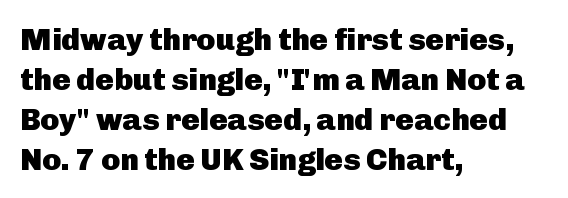
The image shows 31 px heavy sans-serif type, upright; set left-aligned, normal line spacing (1.29x), normal letter spacing, not underlined; low stroke contrast and a medium x-height.
